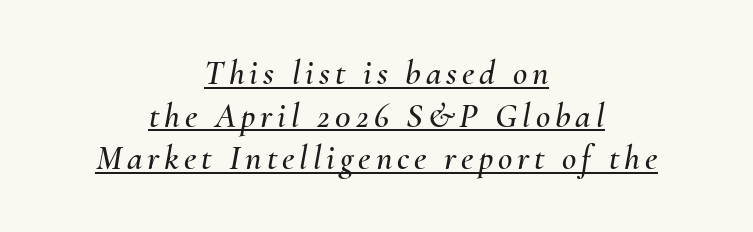
The image shows 35 px text type, italic (leaning right); set centered, line spacing 1.22x, underlined; medium stroke contrast and a small x-height.
